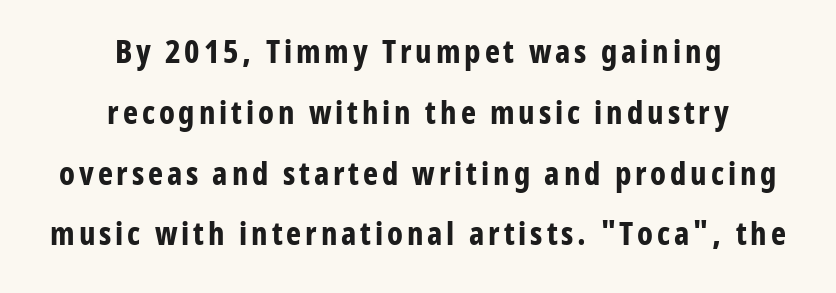
Notice how the passage keeps no hard edge, just a central spine. Character widths vary here, with narrow letters taking less room than wide ones. Note: no serifs on the glyphs. The characters look thick and weighty, a clear bold. Vertically, the passage feels expansive, rows floating well apart.
